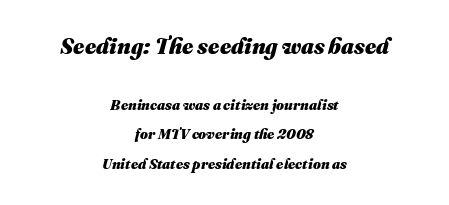
Q: Is the text bold? A: Yes.
Q: Is the text italic (slanted)? A: Yes, it leans right by about 16 degrees.
Q: Is the text underlined? A: No.
Q: How is the paragraph aligned? A: Centered.
Q: Is the spacing between letters normal or unusually wide? A: Normal.
Q: Is the spacing between lines tight, normal or loose? A: Loose.
Q: Which block of text is set in a larger size, the first (top) or the second (bottom)? A: The first (top) one.
